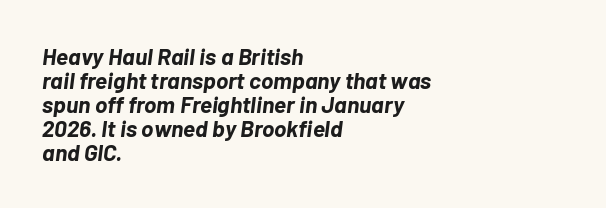
Q: Is the text bold? A: Yes.
Q: Is the text italic (slanted)? A: Yes, it leans right by about 7 degrees.
Q: Is the text underlined? A: No.
Q: How is the paragraph aligned? A: Left-aligned.
Q: Is the spacing between letters normal or unusually wide? A: Normal.
Q: Is the spacing between lines tight, normal or loose? A: Tight.
